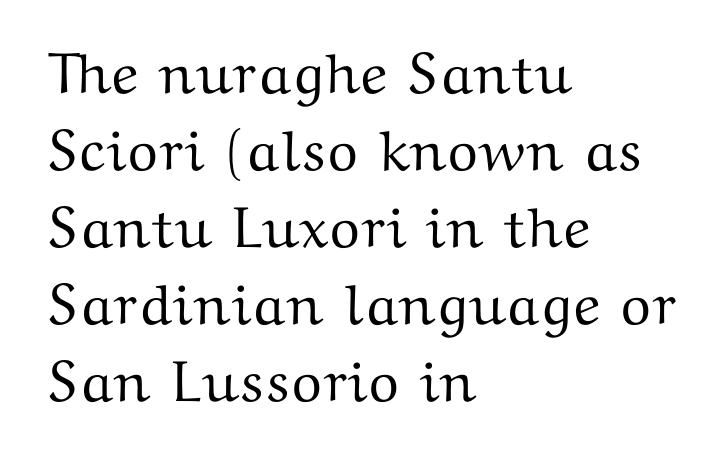
The image shows 57 px wide serif type, upright; set left-aligned, normal line spacing (1.35x), normal letter spacing, not underlined; medium stroke contrast and a medium x-height.
